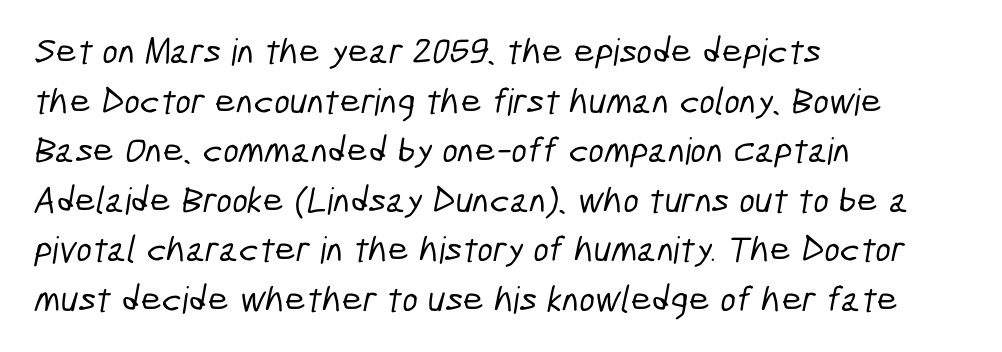
Q: Is the typeface a serif or a sans-serif typeface? A: Sans-serif.
Q: Is the text underlined? A: No.
Q: How is the paragraph aligned? A: Left-aligned.
Q: Is the spacing between letters normal or unusually wide? A: Normal.
Q: Is the spacing between lines tight, normal or loose? A: Normal.
Q: Width (condensed, normal, or wide)? A: Condensed.
Q: Stroke contrast? A: Low.
Q: x-height? A: Medium.
Q: Monospaced? A: No.
